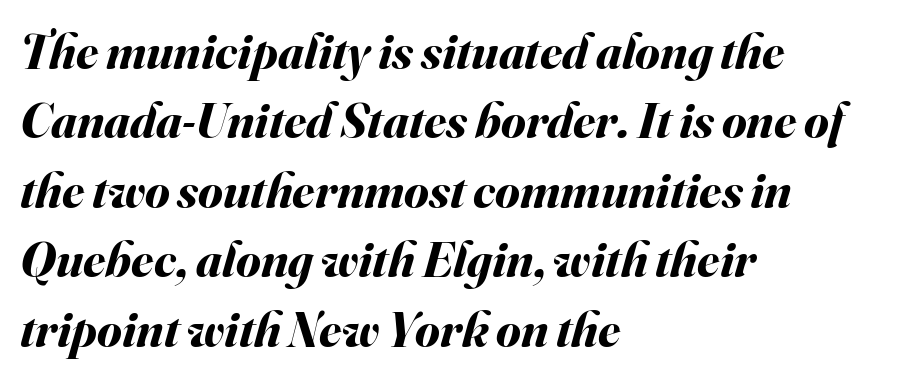
Q: Is the text bold? A: Yes.
Q: Is the text italic (slanted)? A: Yes, it leans right by about 16 degrees.
Q: Is the text underlined? A: No.
Q: How is the paragraph aligned? A: Left-aligned.
Q: Is the spacing between letters normal or unusually wide? A: Normal.
Q: Is the spacing between lines tight, normal or loose? A: Normal.
Q: Width (condensed, normal, or wide)? A: Normal.
Q: Stroke contrast? A: Medium.
Q: x-height? A: Small.
Q: Monospaced? A: No.
